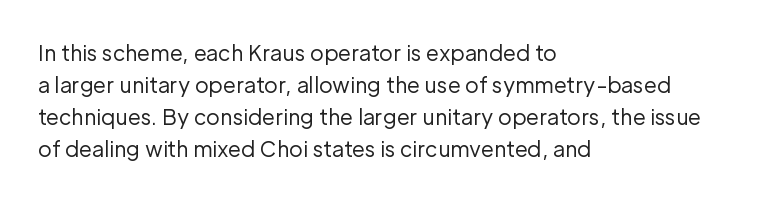
Is the block centered? No — it sits flush against the left margin. Honestly, the row spacing looks completely unremarkable. Check under the words: just untouched page. Ascenders rise straight up at ninety degrees. Nobody touched the tracking dial on this one.
